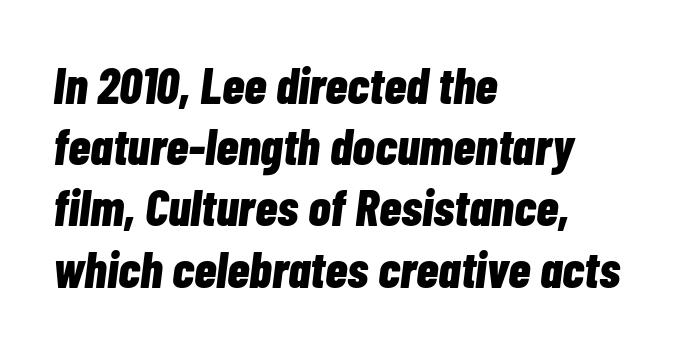
These words are printed bold, with thick strokes throughout. The zone under the glyphs is completely vacant. Line starts are locked; line ends wander. Letter spacing: default. You could not count columns in this text — the font is proportionally spaced.
